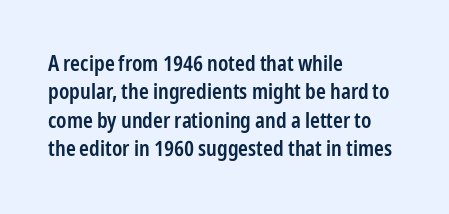
Q: Is the text bold? A: Semi-bold.
Q: Is the text italic (slanted)? A: No, it is upright.
Q: Is the text underlined? A: No.
Q: How is the paragraph aligned? A: Left-aligned.
Q: Is the spacing between letters normal or unusually wide? A: Normal.
Q: Is the spacing between lines tight, normal or loose? A: Normal.
